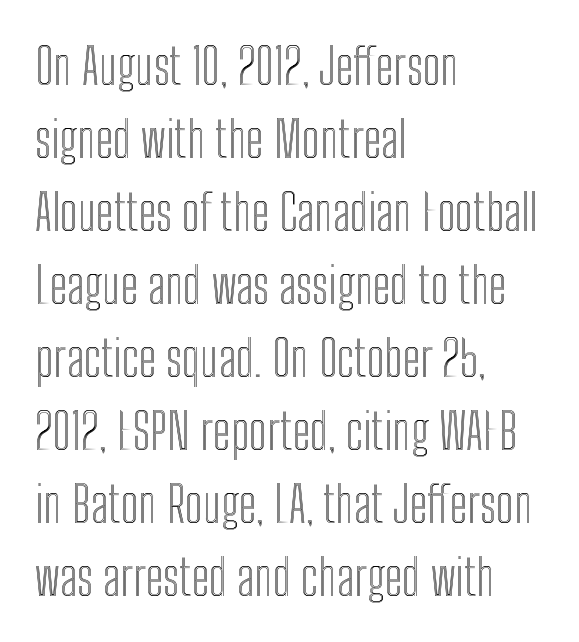
{"italic": "no", "width": "condensed", "x_height": "medium", "monospaced": "no", "underline": "no", "align": "left", "line_spacing": "normal", "line_spacing_ratio": 1.46, "letter_spacing": "normal", "letter_spacing_em": 0.0, "glyph_px": 50}
